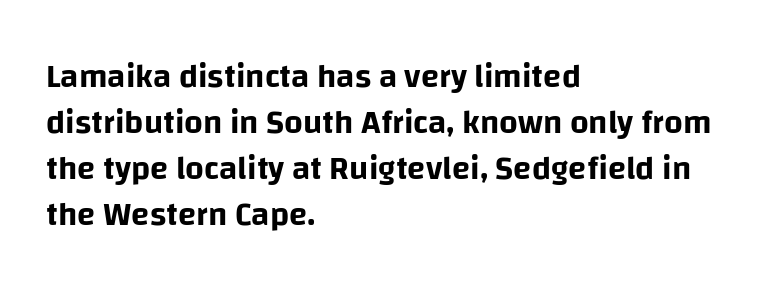
Q: Is the text italic (slanted)? A: No, it is upright.
Q: Is the typeface a serif or a sans-serif typeface? A: Sans-serif.
Q: Is the text underlined? A: No.
Q: How is the paragraph aligned? A: Left-aligned.
Q: Is the spacing between letters normal or unusually wide? A: Normal.
Q: Is the spacing between lines tight, normal or loose? A: Normal.
Q: Width (condensed, normal, or wide)? A: Normal.
Q: Stroke contrast? A: Low.
Q: x-height? A: Large.
Q: Monospaced? A: No.
